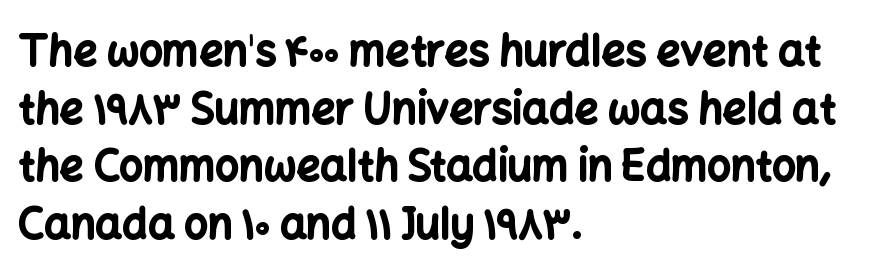
A typesetter would call this leading conventional body-copy spacing. The letters sit at their default tracking, neither squeezed nor spread. The designer went with a sans here, leaving each stem footless. The passage shown is emphatically bold. Every stem runs plumb, perpendicular to the baseline. Decoration check: the copy has no underline.
